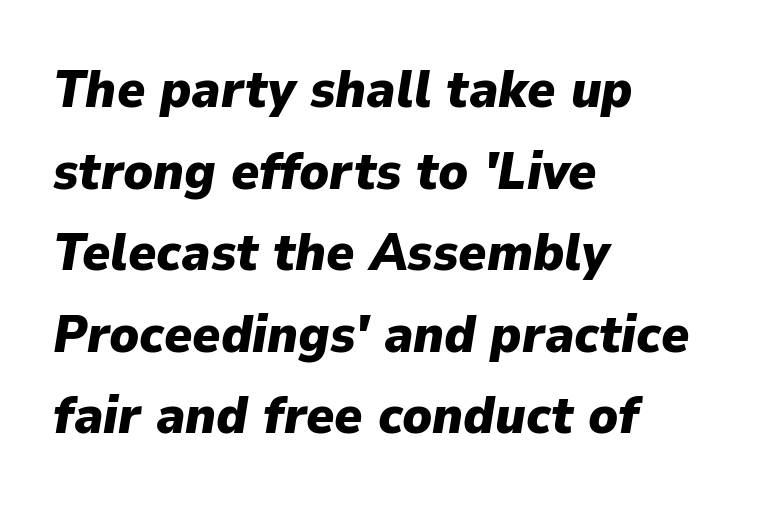
Compared with typical body copy, the letter spacing here is the same. This sample has the flowing, uneven cadence of proportional lettering. Check under the words: just untouched page. The setting favours the left margin, as ordinary paragraphs usually do. Emphasis by weight is at full strength: bold.
